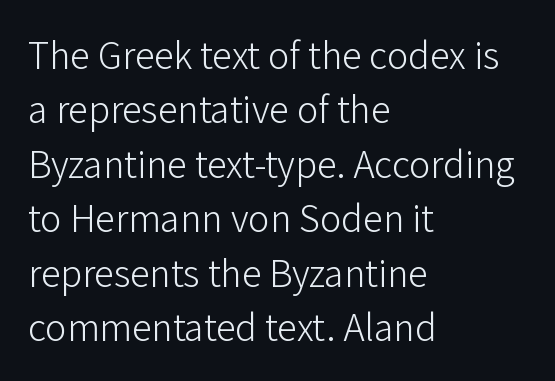
Q: Is the text bold? A: No.
Q: Is the text italic (slanted)? A: No, it is upright.
Q: Is the typeface a serif or a sans-serif typeface? A: Sans-serif.
Q: Is the text underlined? A: No.
Q: How is the paragraph aligned? A: Left-aligned.
Q: Is the spacing between letters normal or unusually wide? A: Normal.
Q: Is the spacing between lines tight, normal or loose? A: Normal.
Q: Width (condensed, normal, or wide)? A: Normal.
Q: Stroke contrast? A: Low.
Q: x-height? A: Medium.
Q: Monospaced? A: No.
